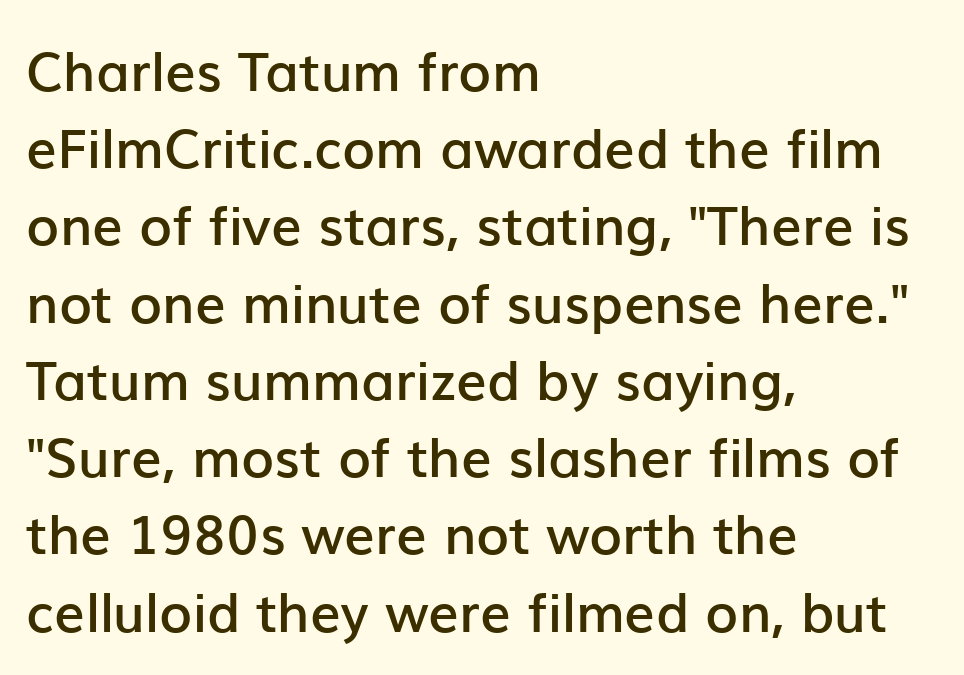
Q: Is the text bold? A: Semi-bold.
Q: Is the text italic (slanted)? A: No, it is upright.
Q: Is the typeface a serif or a sans-serif typeface? A: Sans-serif.
Q: Is the text underlined? A: No.
Q: How is the paragraph aligned? A: Left-aligned.
Q: Is the spacing between letters normal or unusually wide? A: Normal.
Q: Is the spacing between lines tight, normal or loose? A: Normal.
Q: Width (condensed, normal, or wide)? A: Normal.
Q: Stroke contrast? A: Low.
Q: x-height? A: Medium.
Q: Monospaced? A: No.
